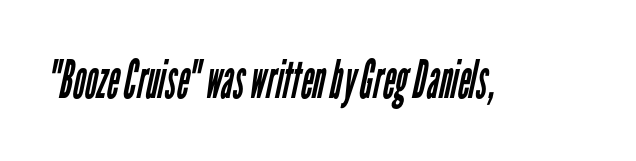
Q: Is the text bold? A: No.
Q: Is the typeface a serif or a sans-serif typeface? A: Sans-serif.
Q: Is the text underlined? A: No.
Q: Is the spacing between letters normal or unusually wide? A: Normal.
Q: Width (condensed, normal, or wide)? A: Condensed.
Q: Stroke contrast? A: Low.
Q: x-height? A: Medium.
Q: Monospaced? A: No.
